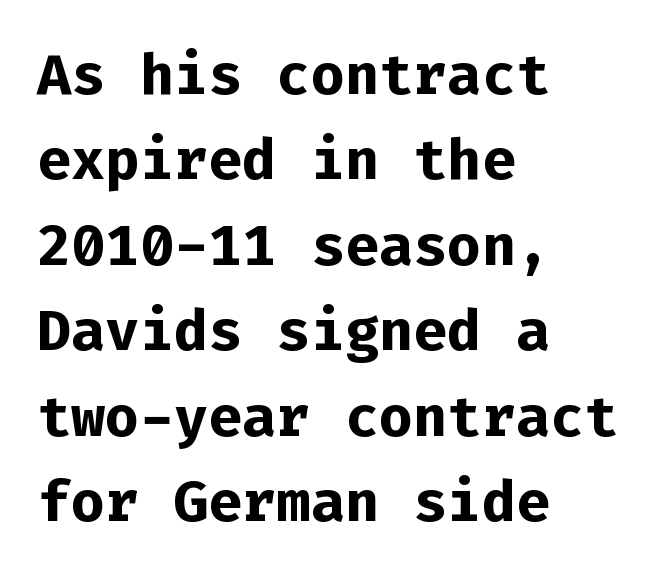
Q: Is the text bold? A: Yes.
Q: Is the text italic (slanted)? A: No, it is upright.
Q: Is the typeface a serif or a sans-serif typeface? A: Sans-serif.
Q: Is the text underlined? A: No.
Q: How is the paragraph aligned? A: Left-aligned.
Q: Is the spacing between letters normal or unusually wide? A: Normal.
Q: Is the spacing between lines tight, normal or loose? A: Normal.
Q: Width (condensed, normal, or wide)? A: Normal.
Q: Stroke contrast? A: Low.
Q: x-height? A: Medium.
Q: Monospaced? A: Yes.
